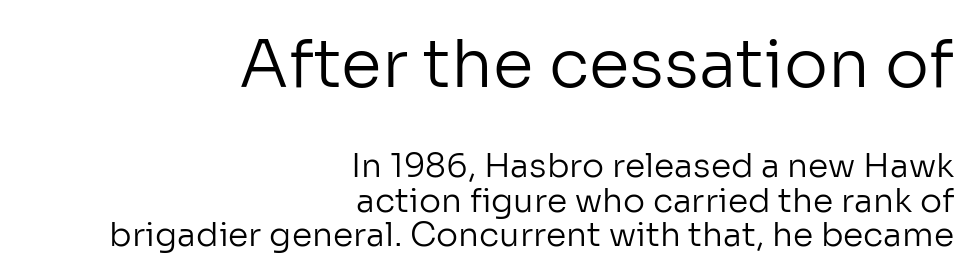
The image shows 66 px regular-weight sans-serif type, upright; set right-aligned, tight line spacing (1.05x), normal letter spacing, not underlined; the first (top) block is 2.0x larger; low stroke contrast and a medium x-height.
